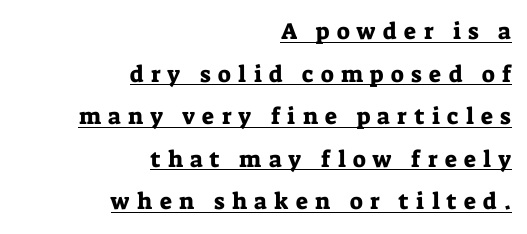
The image shows 23 px text type, upright; set right-aligned, line spacing 1.85x, unusually wide letter spacing (+0.32 em), underlined.
